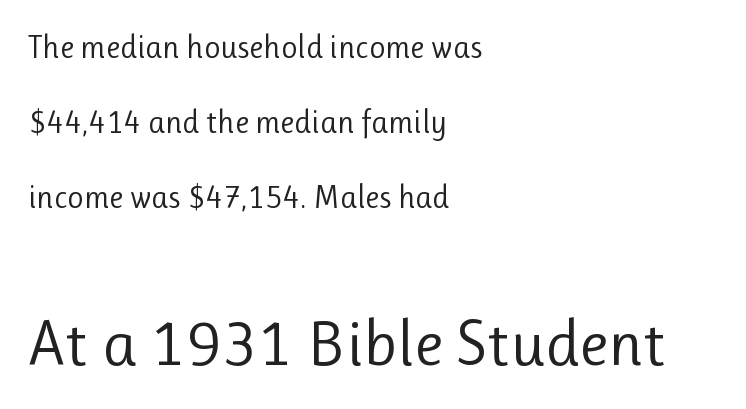
Q: Is the text bold? A: No.
Q: Is the text italic (slanted)? A: No, it is upright.
Q: Is the typeface a serif or a sans-serif typeface? A: Sans-serif.
Q: Is the text underlined? A: No.
Q: How is the paragraph aligned? A: Left-aligned.
Q: Is the spacing between letters normal or unusually wide? A: Normal.
Q: Is the spacing between lines tight, normal or loose? A: Loose.
Q: Which block of text is set in a larger size, the first (top) or the second (bottom)? A: The second (bottom) one.
Q: Width (condensed, normal, or wide)? A: Normal.
Q: Stroke contrast? A: Low.
Q: x-height? A: Medium.
Q: Monospaced? A: No.
